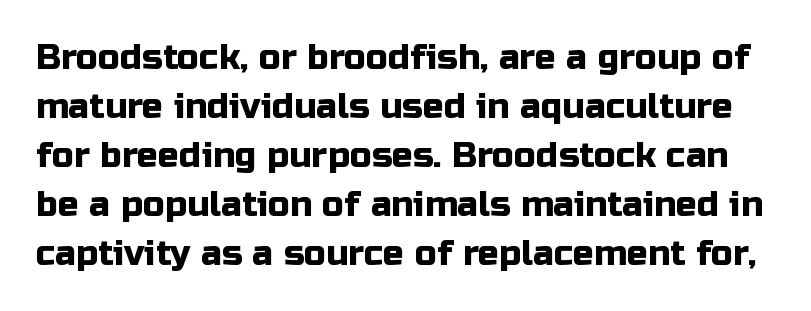
Q: Is the text italic (slanted)? A: No, it is upright.
Q: Is the typeface a serif or a sans-serif typeface? A: Sans-serif.
Q: Is the text underlined? A: No.
Q: Is the spacing between letters normal or unusually wide? A: Normal.
Q: Is the spacing between lines tight, normal or loose? A: Normal.
Q: Width (condensed, normal, or wide)? A: Normal.
Q: Stroke contrast? A: Low.
Q: x-height? A: Medium.
Q: Monospaced? A: No.
